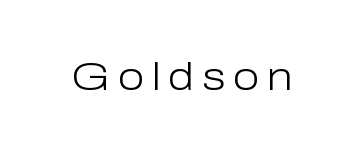
The image shows 39 px light sans-serif type, upright; set not underlined; low stroke contrast and a medium x-height.
